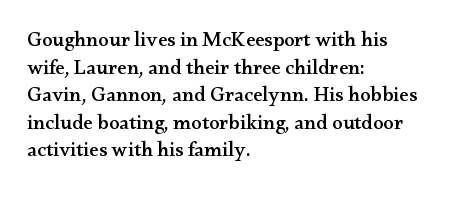
{"italic": "no", "underline": "no", "align": "left", "line_spacing": "normal", "line_spacing_ratio": 1.31, "letter_spacing": "normal", "letter_spacing_em": 0.0, "glyph_px": 21}
